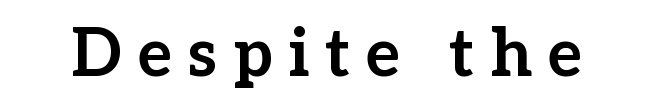
Heft: maximum for text — a bold. Does extra space separate the letters? Yes, quite a lot of it. No italicization has been applied; the sample stays upright. Think of a printed novel: that variable character pitch is what you see here. Look at the bottom of the vertical strokes: they flare into serifs here.
